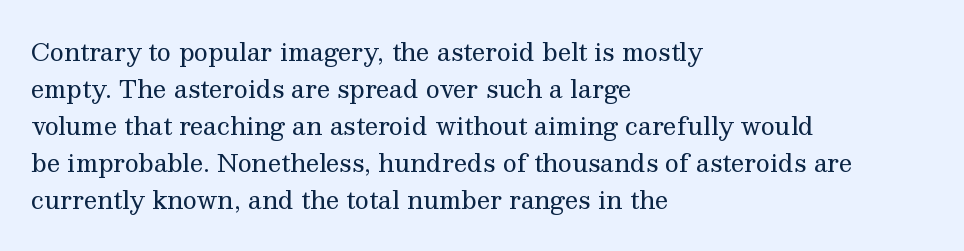
The image shows 24 px text type, upright; set left-aligned, normal line spacing (1.54x), normal letter spacing, not underlined.
